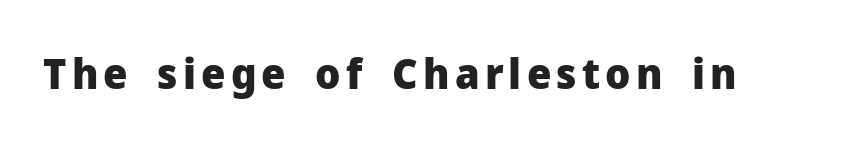
Q: Is the text bold? A: Yes.
Q: Is the text italic (slanted)? A: No, it is upright.
Q: Is the typeface a serif or a sans-serif typeface? A: Sans-serif.
Q: Is the text underlined? A: No.
Q: Width (condensed, normal, or wide)? A: Normal.
Q: Stroke contrast? A: Low.
Q: x-height? A: Medium.
Q: Monospaced? A: No.
